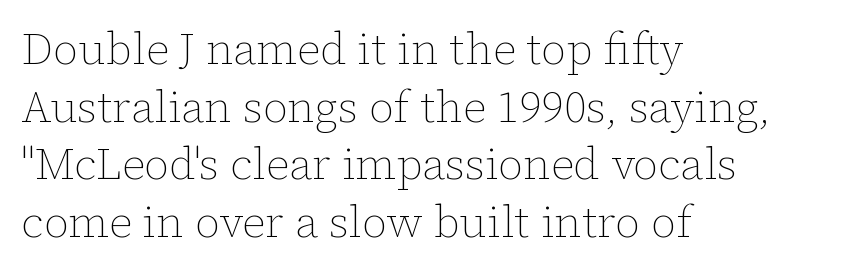
The image shows 44 px thin type, upright; set left-aligned, normal line spacing (1.31x), normal letter spacing, not underlined; low stroke contrast and a medium x-height.
